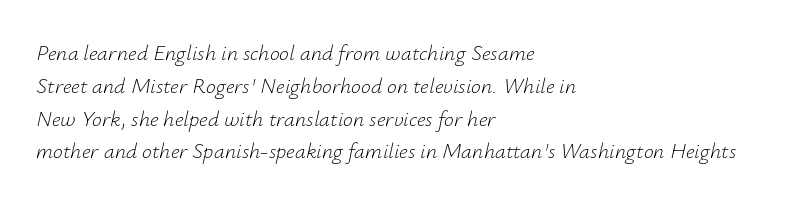
Nothing unusual about the tracking: characters are spaced as the font intends. This reads as an unemphasized weight, regular at the heaviest. The paragraph shown leans on its left margin. Does the lettering tilt? It does — this is italic. Reading down the column, the eye jumps a familiar distance to each next line.
